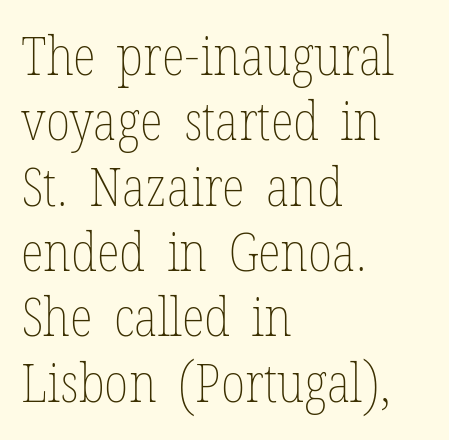
{"italic": "no", "bold": "no", "weight": "thin", "width": "condensed", "stroke_contrast": "low", "x_height": "medium", "monospaced": "no", "underline": "no", "align": "left", "line_spacing_ratio": 1.21, "letter_spacing": "normal", "letter_spacing_em": 0.0, "glyph_px": 54}
